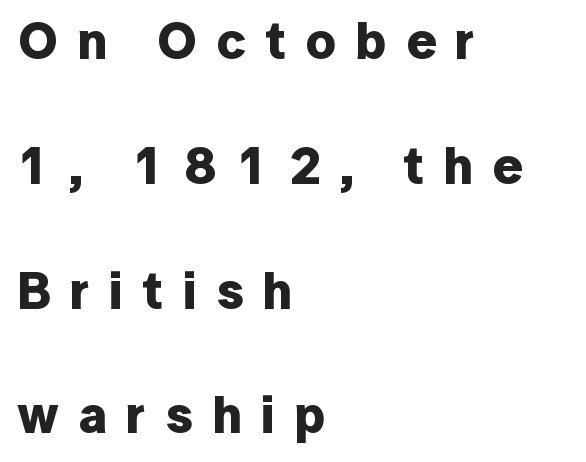
The image shows 52 px bold sans-serif type, upright; set left-aligned, loose line spacing (2.4x), unusually wide letter spacing (+0.37 em), not underlined; low stroke contrast and a medium x-height.
